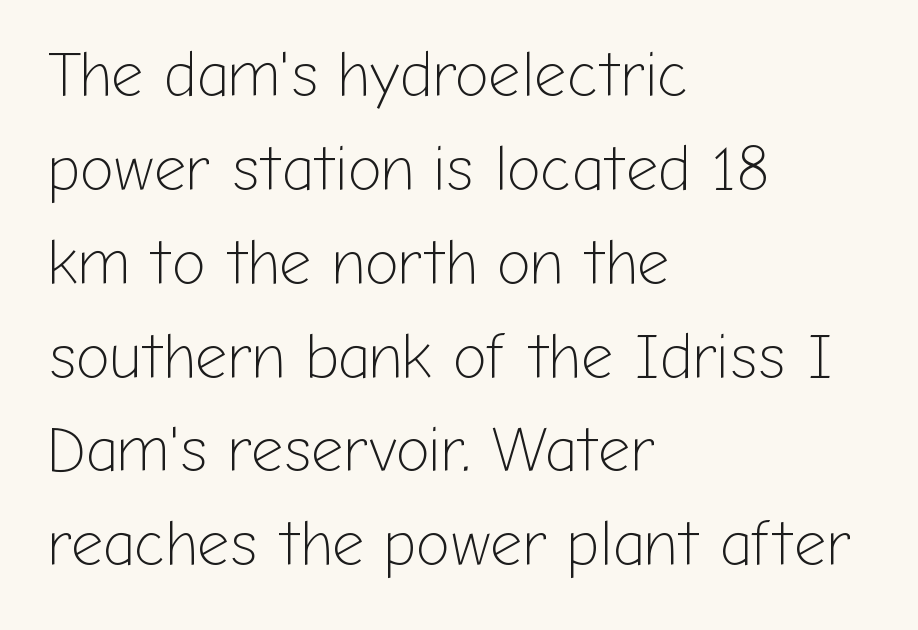
The image shows 63 px light sans-serif type, upright; set left-aligned, normal line spacing (1.49x), normal letter spacing, not underlined; low stroke contrast and a medium x-height.
